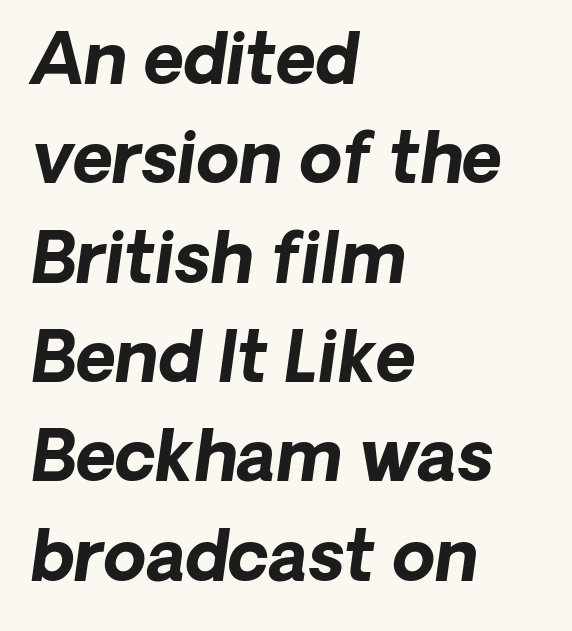
Q: Is the text bold? A: Yes.
Q: Is the typeface a serif or a sans-serif typeface? A: Sans-serif.
Q: Is the text underlined? A: No.
Q: How is the paragraph aligned? A: Left-aligned.
Q: Is the spacing between letters normal or unusually wide? A: Normal.
Q: Is the spacing between lines tight, normal or loose? A: Normal.
Q: Width (condensed, normal, or wide)? A: Normal.
Q: Stroke contrast? A: Low.
Q: x-height? A: Medium.
Q: Monospaced? A: No.
